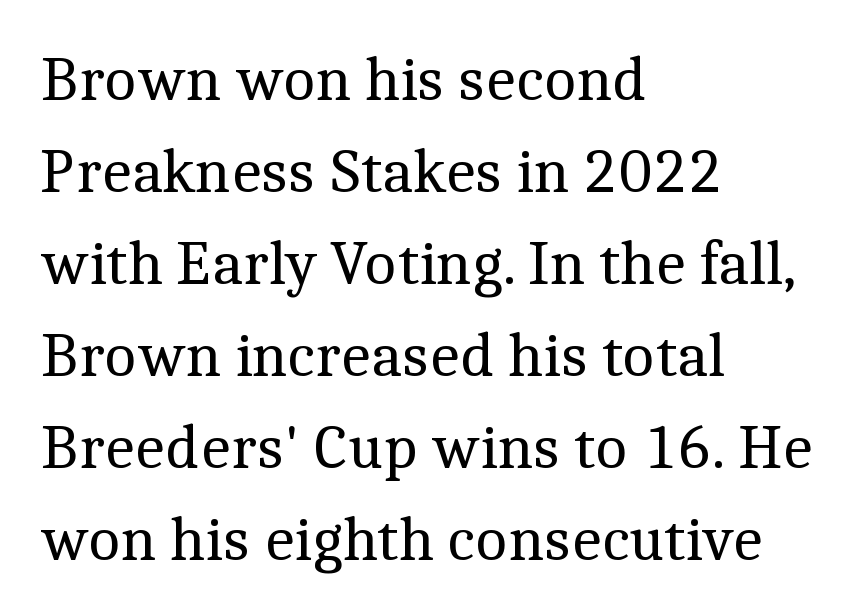
{"serif": "yes", "italic": "no", "bold": "no", "weight": "regular", "width": "normal", "x_height": "medium", "monospaced": "no", "underline": "no", "align": "left", "line_spacing": "normal", "line_spacing_ratio": 1.46, "letter_spacing": "normal", "letter_spacing_em": 0.0, "glyph_px": 63}
